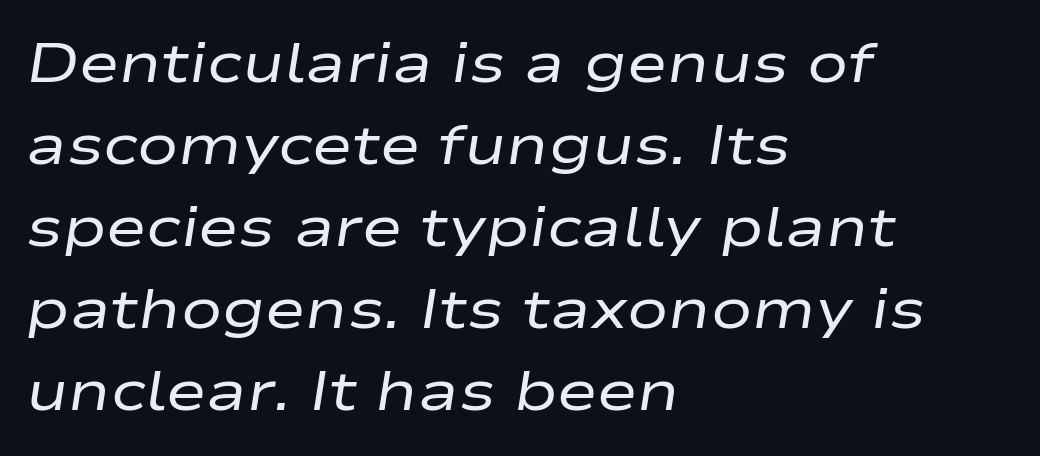
{"italic": "yes", "lean": "right", "slant_degrees": 9, "bold": "no", "weight": "regular", "width": "wide", "stroke_contrast": "low", "x_height": "medium", "monospaced": "no", "underline": "no", "align": "left", "line_spacing": "normal", "line_spacing_ratio": 1.49, "letter_spacing": "normal", "letter_spacing_em": 0.0, "glyph_px": 55}
